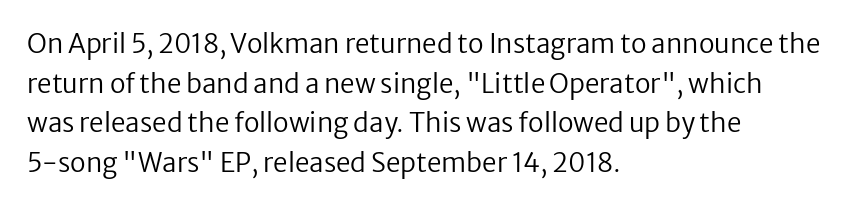
The image shows 26 px text type, upright; set left-aligned, normal line spacing (1.52x), normal letter spacing, not underlined.
